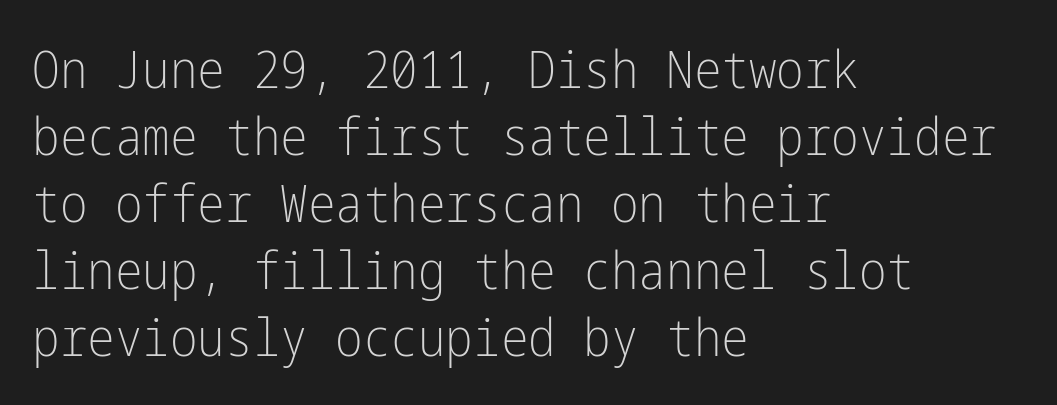
Q: Is the text bold? A: No.
Q: Is the text italic (slanted)? A: No, it is upright.
Q: Is the typeface a serif or a sans-serif typeface? A: Sans-serif.
Q: Is the text underlined? A: No.
Q: How is the paragraph aligned? A: Left-aligned.
Q: Is the spacing between letters normal or unusually wide? A: Normal.
Q: Is the spacing between lines tight, normal or loose? A: Normal.
Q: Width (condensed, normal, or wide)? A: Condensed.
Q: Stroke contrast? A: Low.
Q: x-height? A: Medium.
